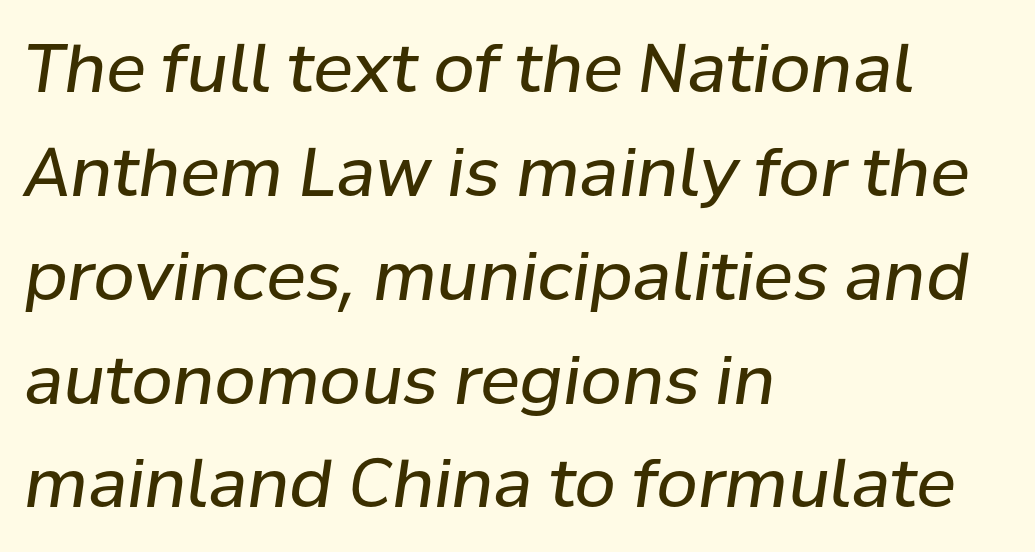
{"italic": "yes", "lean": "right", "slant_degrees": 8, "bold": "no", "weight": "regular", "width": "normal", "stroke_contrast": "low", "x_height": "medium", "monospaced": "no", "underline": "no", "align": "left", "line_spacing": "normal", "line_spacing_ratio": 1.55, "letter_spacing": "normal", "letter_spacing_em": 0.0, "glyph_px": 67}
